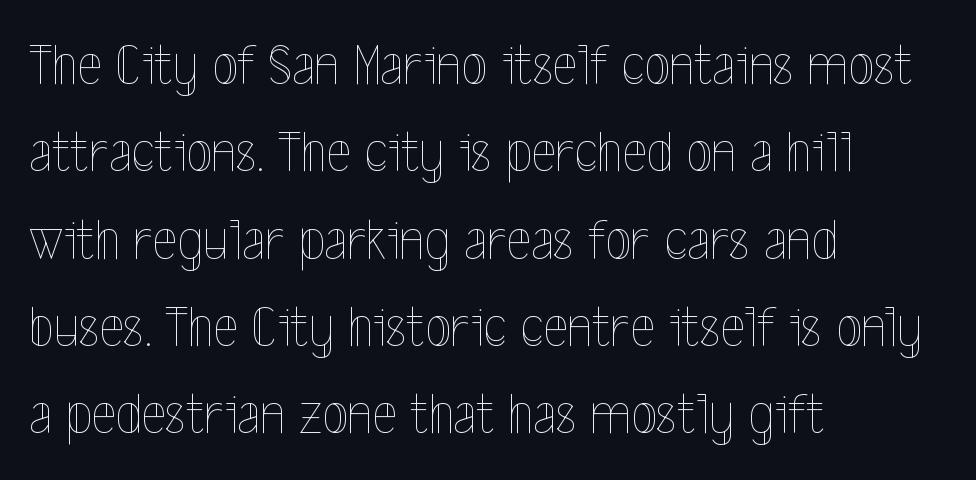
The image shows 59 px thin, condensed type, upright; set left-aligned, normal line spacing (1.48x), normal letter spacing, not underlined; a medium x-height.
